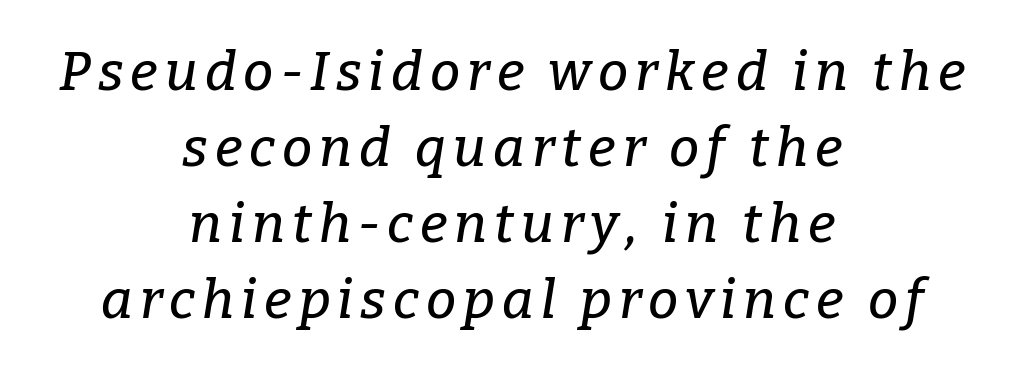
{"serif": "yes", "italic": "yes", "lean": "right", "slant_degrees": 9, "width": "normal", "stroke_contrast": "low", "x_height": "medium", "monospaced": "no", "underline": "no", "align": "center", "line_spacing": "normal", "line_spacing_ratio": 1.41, "glyph_px": 54}
